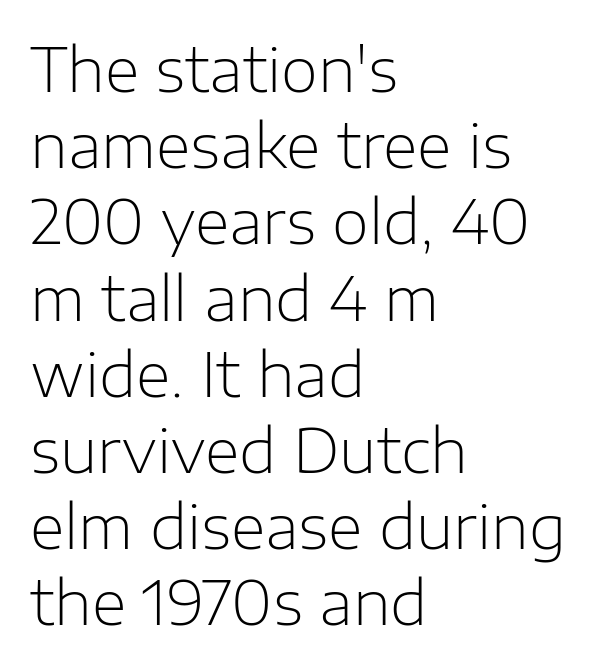
{"serif": "no", "italic": "no", "bold": "no", "weight": "light", "width": "normal", "stroke_contrast": "low", "x_height": "medium", "monospaced": "no", "underline": "no", "align": "left", "line_spacing": "normal", "line_spacing_ratio": 1.27, "letter_spacing": "normal", "letter_spacing_em": 0.0, "glyph_px": 60}
